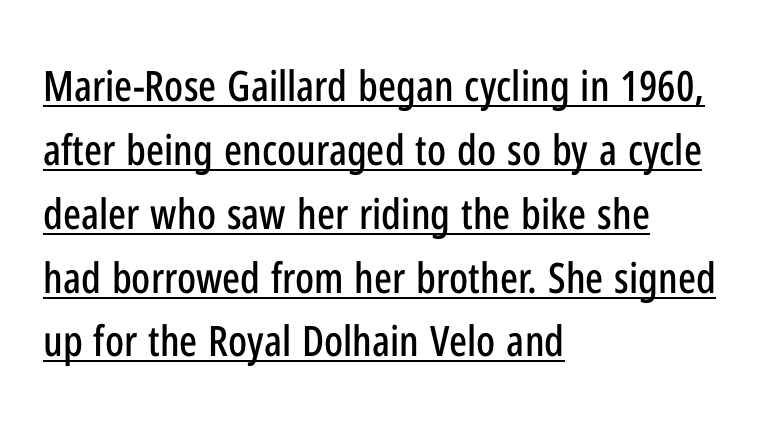
{"serif": "no", "italic": "no", "width": "condensed", "stroke_contrast": "low", "x_height": "medium", "monospaced": "no", "underline": "yes", "align": "left", "line_spacing": "normal", "line_spacing_ratio": 1.52, "letter_spacing": "normal", "letter_spacing_em": 0.0, "glyph_px": 42}
